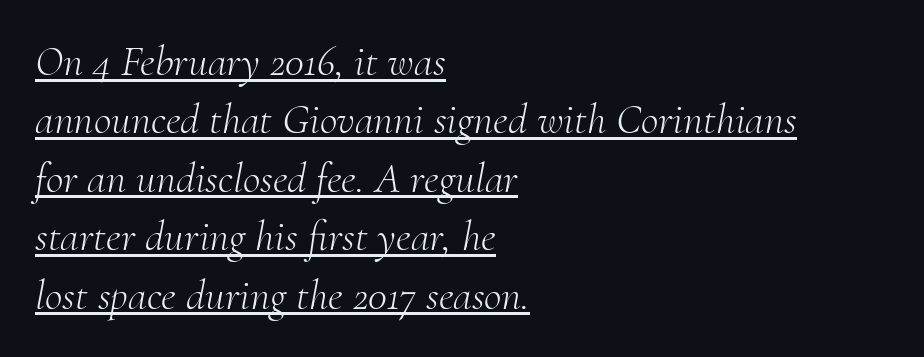
Nobody touched the tracking dial on this one. Where is the straight margin? On the left. Looks like someone drew a line under every word here. The type family on display is of the serif kind.
